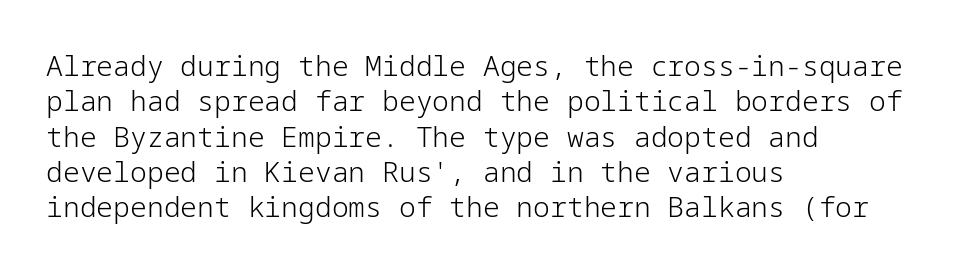
Q: Is the text bold? A: No.
Q: Is the text italic (slanted)? A: No, it is upright.
Q: Is the typeface a serif or a sans-serif typeface? A: Sans-serif.
Q: Is the text underlined? A: No.
Q: How is the paragraph aligned? A: Left-aligned.
Q: Is the spacing between letters normal or unusually wide? A: Normal.
Q: Is the spacing between lines tight, normal or loose? A: Normal.
Q: Width (condensed, normal, or wide)? A: Normal.
Q: Stroke contrast? A: Low.
Q: x-height? A: Medium.
